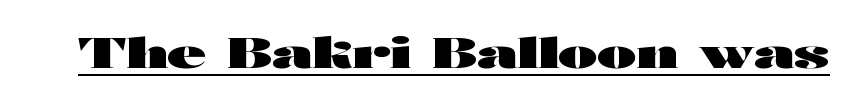
{"italic": "no", "bold": "yes", "weight": "heavy", "width": "wide", "stroke_contrast": "high", "x_height": "medium", "monospaced": "no", "underline": "yes", "letter_spacing": "normal", "letter_spacing_em": 0.0, "glyph_px": 42}
